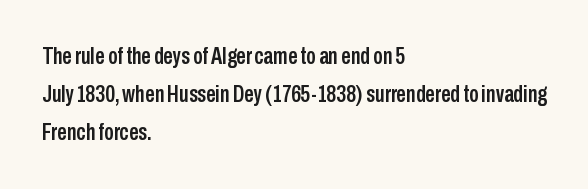
A normal amount of white space separates one row of letters from the next. In terms of letterspacing, this is plain default setting. Quick note: not italic, upright. Only glyphs here, with clear space below each row. Horizontally, the lines are justified to the leading edge only.
